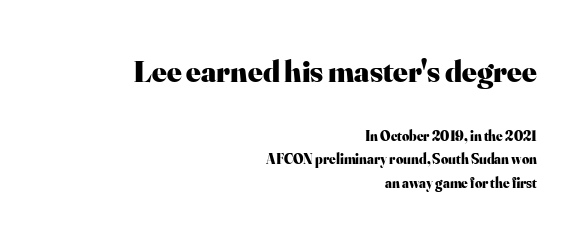
{"serif": "yes", "italic": "no", "bold": "yes", "weight": "heavy", "width": "normal", "stroke_contrast": "high", "x_height": "small", "monospaced": "no", "underline": "no", "align": "right", "line_spacing": "normal", "line_spacing_ratio": 1.66, "letter_spacing": "normal", "letter_spacing_em": 0.0, "larger_block": "first", "size_ratio": 2.21, "glyph_px": 31}
